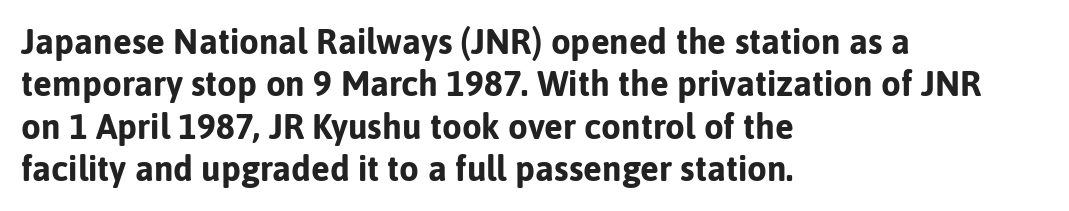
The image shows 35 px bold sans-serif type, upright; set left-aligned, line spacing 1.21x, normal letter spacing, not underlined; low stroke contrast and a medium x-height.
